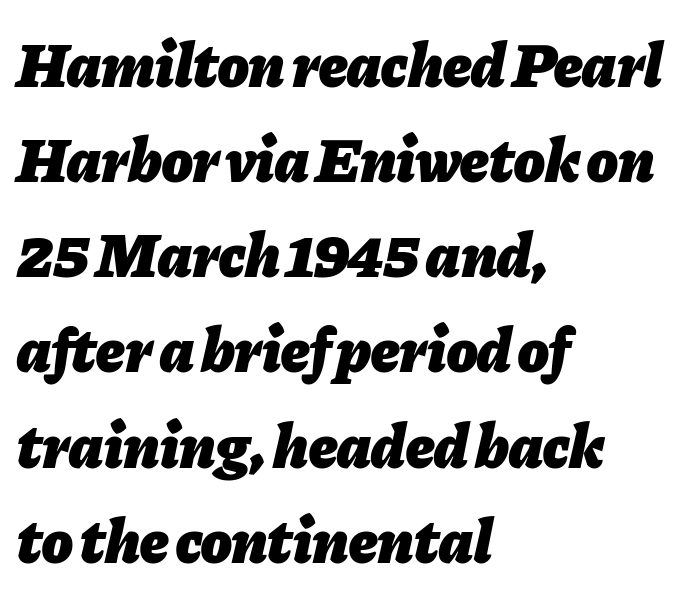
The image shows 63 px heavy type, italic (leaning right); set left-aligned, normal line spacing (1.51x), normal letter spacing, not underlined; low stroke contrast and a medium x-height.
